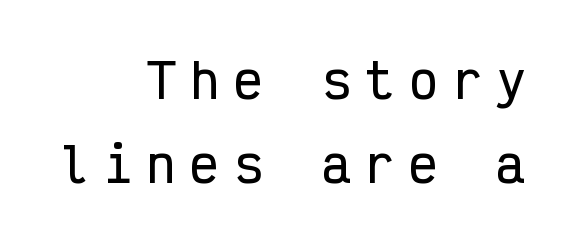
The paragraph has a hard right edge and a soft left edge. Think of a typewriter: that constant character pitch is what you see here. The letterforms stand isolated, each surrounded by extra space. Check where the strokes stop: nothing finishes them off — pure sans. Descender tails drop into unmarked territory.
